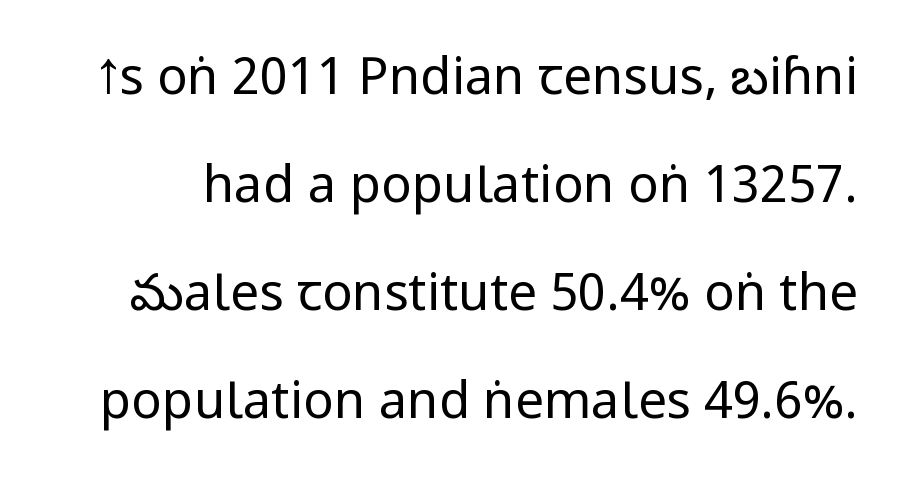
Q: Is the text bold? A: No.
Q: Is the text italic (slanted)? A: No, it is upright.
Q: Is the typeface a serif or a sans-serif typeface? A: Sans-serif.
Q: Is the text underlined? A: No.
Q: Is the spacing between letters normal or unusually wide? A: Normal.
Q: Is the spacing between lines tight, normal or loose? A: Loose.
Q: Width (condensed, normal, or wide)? A: Condensed.
Q: Stroke contrast? A: Low.
Q: x-height? A: Large.
Q: Monospaced? A: No.
